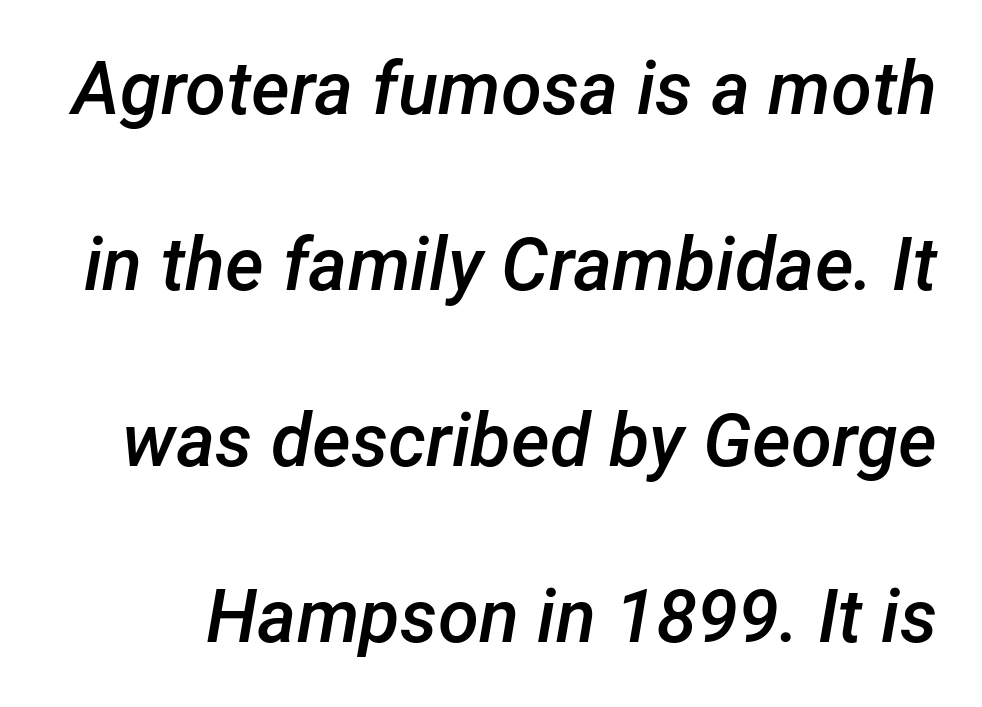
{"italic": "yes", "lean": "right", "slant_degrees": 12, "bold": "semi", "weight": "semibold", "width": "normal", "stroke_contrast": "low", "x_height": "medium", "monospaced": "no", "underline": "no", "line_spacing": "loose", "line_spacing_ratio": 2.38, "letter_spacing": "normal", "letter_spacing_em": 0.0, "glyph_px": 74}
